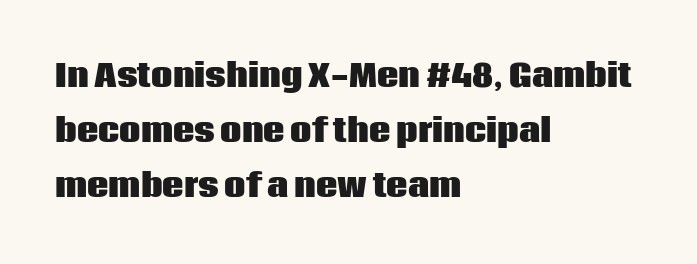
{"serif": "no", "italic": "no", "bold": "yes", "weight": "heavy", "width": "normal", "stroke_contrast": "low", "x_height": "large", "monospaced": "no", "underline": "no", "align": "left", "line_spacing_ratio": 1.83, "letter_spacing": "normal", "letter_spacing_em": 0.0, "glyph_px": 30}
